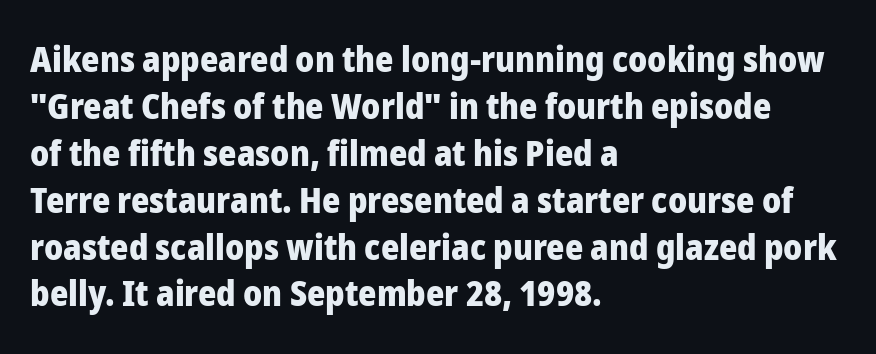
The specimen reads as upright at a glance. Each new line begins a customary step beneath the previous one. This sample has the flowing, uneven cadence of proportional lettering. Typeset ragged right — the left edge is the straight one.
